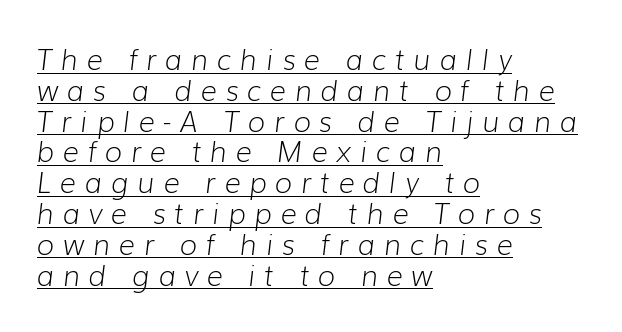
The font is comparable to plain body text, perhaps lighter. The compositor pushed each line to the left boundary. Observe the wide spacing: letters keep a clear distance from each other. These lines huddle together more closely than default settings would place them. Italic: yes, the glyphs are oblique.
